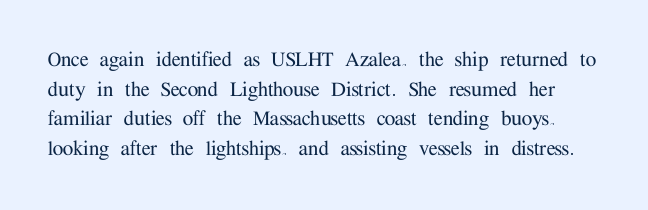
{"italic": "no", "underline": "no", "line_spacing_ratio": 1.23, "letter_spacing": "normal", "letter_spacing_em": 0.0, "glyph_px": 24}
